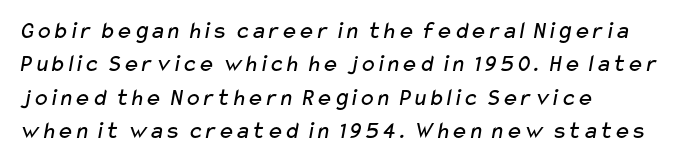
The image shows 25 px text type; set left-aligned, normal line spacing (1.34x), normal letter spacing, not underlined.
